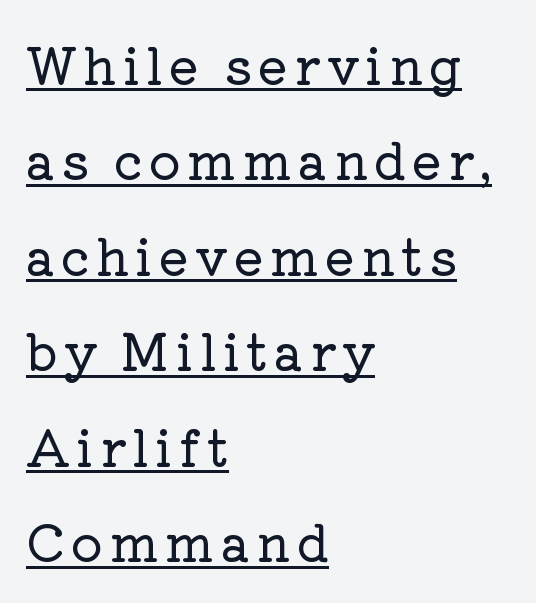
The image shows 50 px serif type, upright; set left-aligned, loose line spacing (1.91x), underlined; low stroke contrast and a medium x-height.
